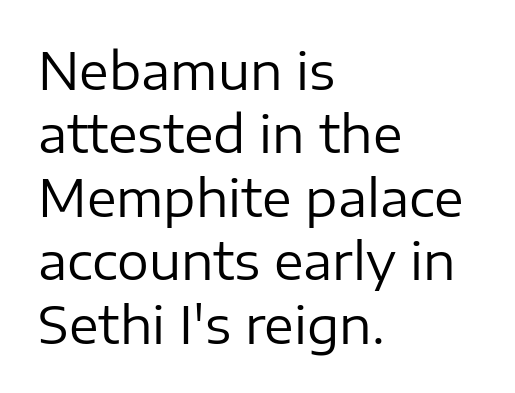
Posture: straight, roman, zero tilt. Note the varied advance widths — an 'i' is clearly narrower than an 'm'. A typesetter would call this zero additional tracking. Examine the stroke ends and you'll find no serifs. Horizontally, the lines are justified to the leading edge only. A bare baseline throughout the passage.
